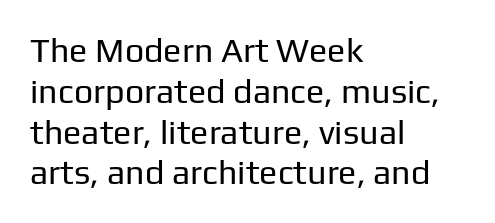
Q: Is the text bold? A: No.
Q: Is the text italic (slanted)? A: No, it is upright.
Q: Is the typeface a serif or a sans-serif typeface? A: Sans-serif.
Q: Is the text underlined? A: No.
Q: How is the paragraph aligned? A: Left-aligned.
Q: Is the spacing between letters normal or unusually wide? A: Normal.
Q: Width (condensed, normal, or wide)? A: Normal.
Q: Stroke contrast? A: Low.
Q: x-height? A: Medium.
Q: Monospaced? A: No.
